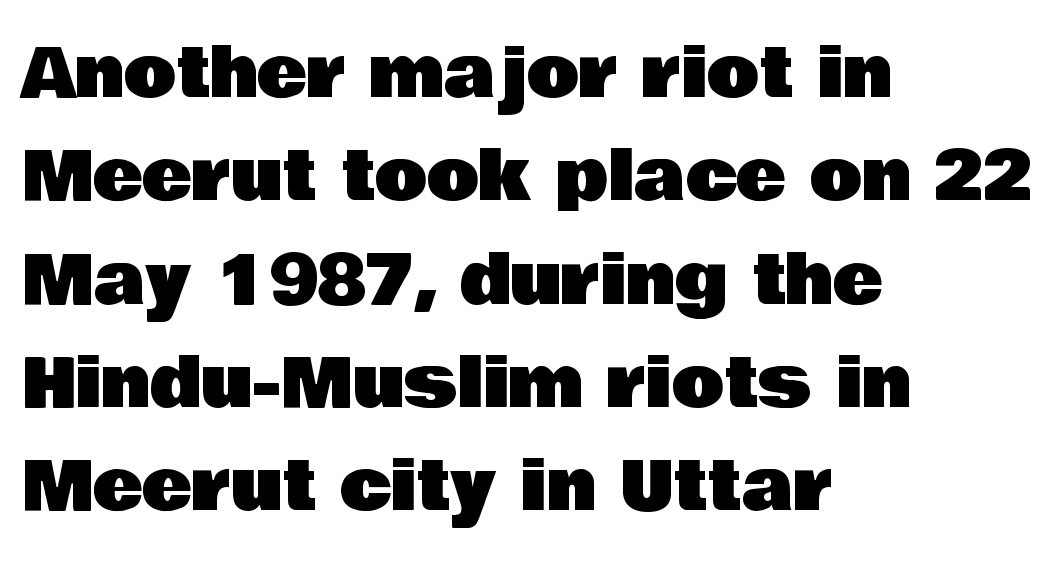
The image shows 68 px sans-serif type, upright; set left-aligned, normal line spacing (1.52x), normal letter spacing, not underlined; low stroke contrast and a large x-height.
